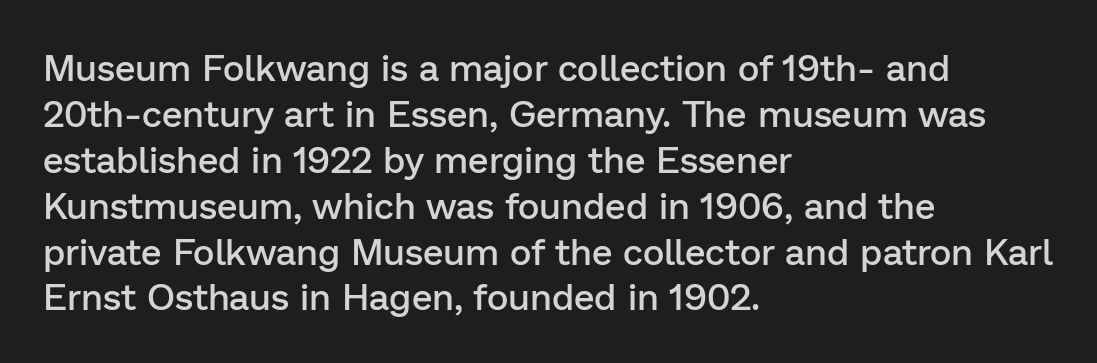
Q: Is the text bold? A: Semi-bold.
Q: Is the text italic (slanted)? A: No, it is upright.
Q: Is the typeface a serif or a sans-serif typeface? A: Sans-serif.
Q: Is the text underlined? A: No.
Q: How is the paragraph aligned? A: Left-aligned.
Q: Is the spacing between letters normal or unusually wide? A: Normal.
Q: Width (condensed, normal, or wide)? A: Normal.
Q: Stroke contrast? A: Low.
Q: x-height? A: Medium.
Q: Monospaced? A: No.
